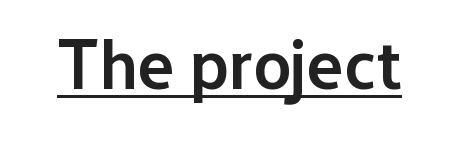
{"serif": "no", "italic": "no", "bold": "semi", "weight": "semibold", "width": "normal", "stroke_contrast": "low", "x_height": "medium", "monospaced": "no", "underline": "yes", "letter_spacing": "normal", "letter_spacing_em": 0.0, "glyph_px": 70}
